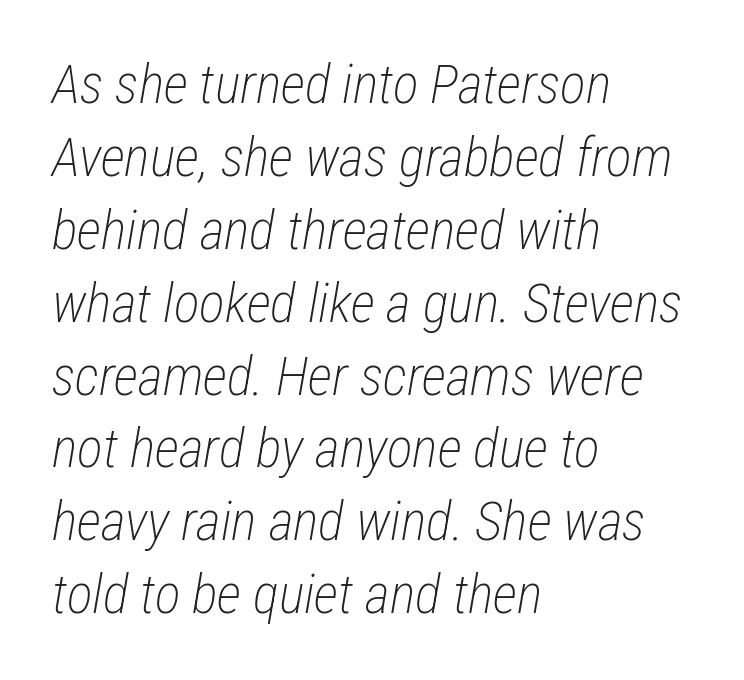
{"italic": "yes", "lean": "right", "slant_degrees": 12, "bold": "no", "weight": "light", "width": "condensed", "stroke_contrast": "low", "x_height": "medium", "monospaced": "no", "underline": "no", "align": "left", "line_spacing": "normal", "line_spacing_ratio": 1.35, "letter_spacing": "normal", "letter_spacing_em": 0.0, "glyph_px": 54}
